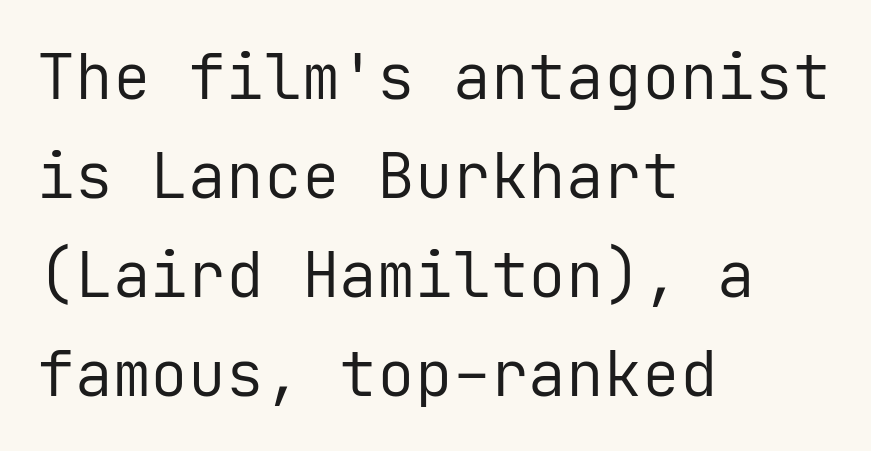
The image shows 63 px regular-weight sans-serif type, upright, monospaced; set left-aligned, normal line spacing (1.57x), normal letter spacing, not underlined; low stroke contrast and a medium x-height.
